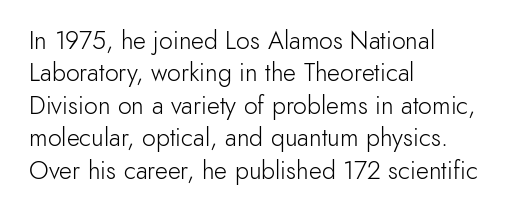
The image shows 25 px text type, upright; set left-aligned, normal line spacing (1.3x), normal letter spacing, not underlined.
